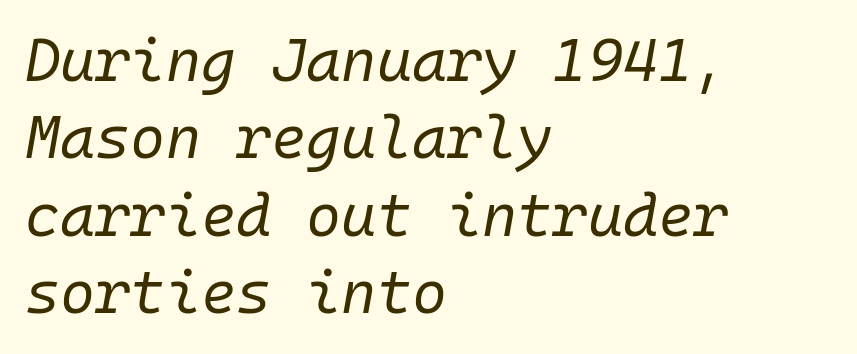
Q: Is the text bold? A: No.
Q: Is the text italic (slanted)? A: Yes, it leans right by about 10 degrees.
Q: Is the text underlined? A: No.
Q: How is the paragraph aligned? A: Left-aligned.
Q: Is the spacing between letters normal or unusually wide? A: Normal.
Q: Is the spacing between lines tight, normal or loose? A: Normal.
Q: Width (condensed, normal, or wide)? A: Normal.
Q: Stroke contrast? A: Low.
Q: x-height? A: Medium.
Q: Monospaced? A: Yes.
